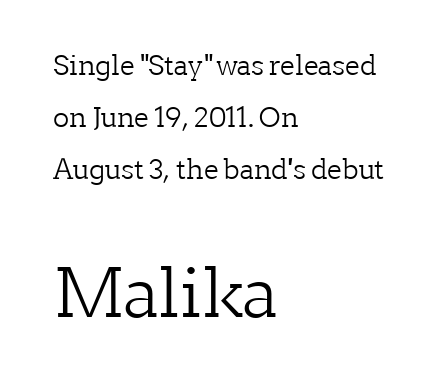
{"serif": "yes", "italic": "no", "bold": "no", "weight": "light", "width": "normal", "stroke_contrast": "low", "x_height": "medium", "monospaced": "no", "underline": "no", "align": "left", "line_spacing": "loose", "line_spacing_ratio": 1.93, "letter_spacing": "normal", "letter_spacing_em": 0.0, "larger_block": "second", "size_ratio": 2.48, "glyph_px": 67}
